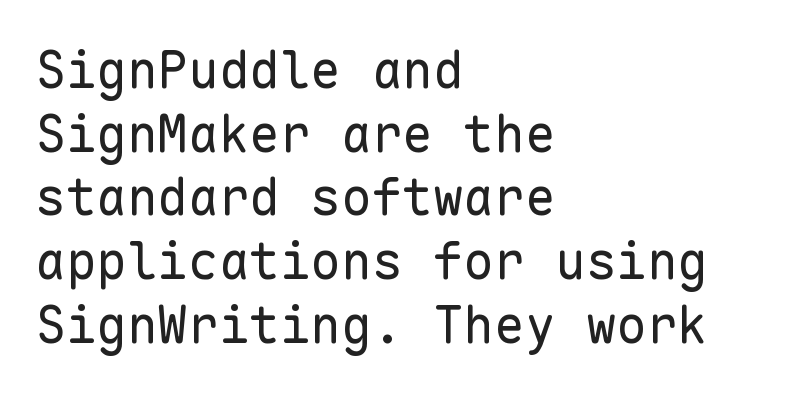
Q: Is the text bold? A: No.
Q: Is the text italic (slanted)? A: No, it is upright.
Q: Is the typeface a serif or a sans-serif typeface? A: Sans-serif.
Q: Is the text underlined? A: No.
Q: How is the paragraph aligned? A: Left-aligned.
Q: Is the spacing between letters normal or unusually wide? A: Normal.
Q: Is the spacing between lines tight, normal or loose? A: Normal.
Q: Width (condensed, normal, or wide)? A: Normal.
Q: Stroke contrast? A: Low.
Q: x-height? A: Medium.
Q: Monospaced? A: Yes.
